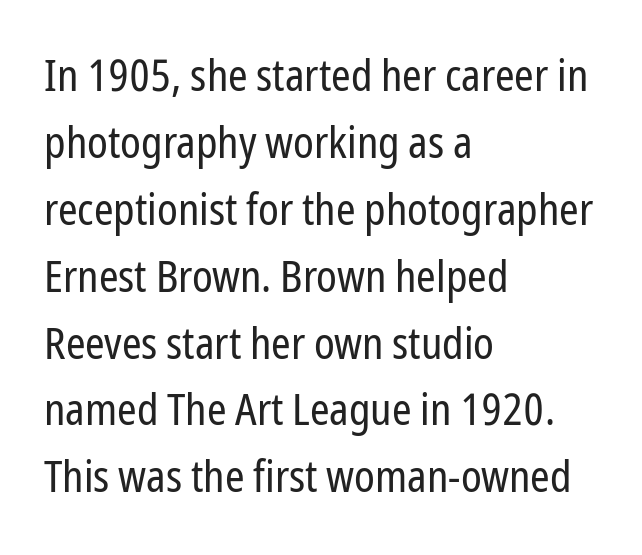
{"serif": "no", "italic": "no", "bold": "no", "weight": "regular", "width": "condensed", "stroke_contrast": "low", "x_height": "medium", "monospaced": "no", "underline": "no", "align": "left", "line_spacing": "normal", "line_spacing_ratio": 1.52, "letter_spacing": "normal", "letter_spacing_em": 0.0, "glyph_px": 44}
